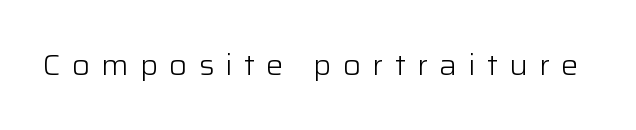
{"serif": "no", "italic": "no", "bold": "no", "weight": "light", "width": "normal", "stroke_contrast": "low", "x_height": "medium", "monospaced": "no", "underline": "no", "letter_spacing": "wide", "letter_spacing_em": 0.39, "glyph_px": 29}
